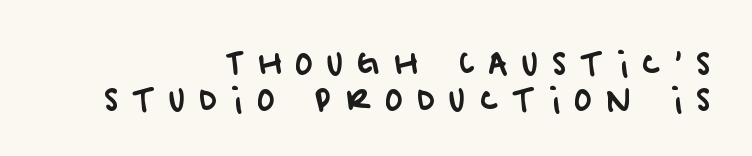
This sample has the flowing, uneven cadence of proportional lettering. This rendering uses right alignment, leaving the left contour irregular. Grotesque or geometric, the face here clearly has no serifs. Just letters on the line, the space beneath them empty. Characters follow at a spacing far wider than the type designer built in.
